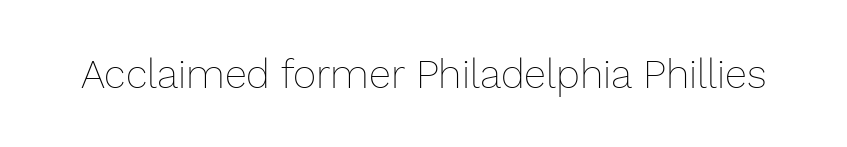
The letters advance in unequal steps, a hallmark of proportional type. You could call the tracking neutral — neither tight nor loose. The specimen omits any rule beneath the text block's lines. Designer's note — italics off, roman on.
